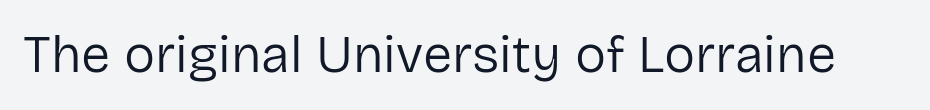
Ascenders rise straight up at ninety degrees. Check the space under the baseline: it is left empty. What stands out about the letter spacing? Nothing — it is the standard amount. The designer went with a sans here, leaving each stem footless.
